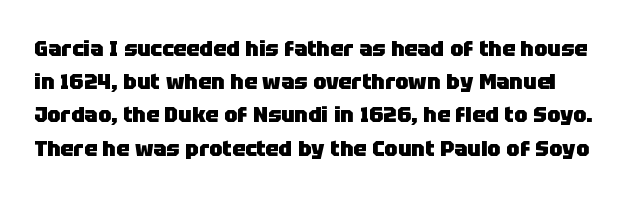
Each row of text sits above clean, open space. Heavy, bold letterforms. Every character sits straight up, as roman type does. A typesetter would call this leading conventional body-copy spacing.
